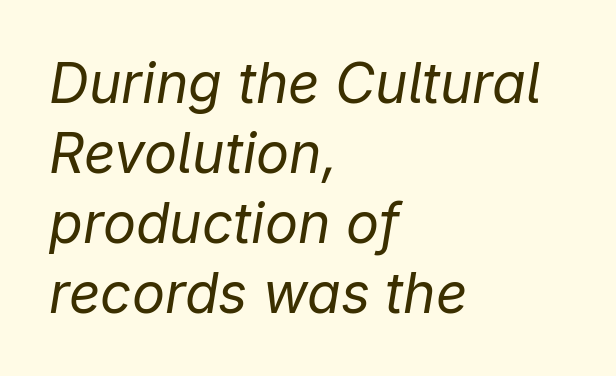
{"italic": "yes", "lean": "right", "slant_degrees": 9, "bold": "no", "weight": "regular", "width": "normal", "stroke_contrast": "low", "x_height": "medium", "monospaced": "no", "underline": "no", "align": "left", "line_spacing": "normal", "line_spacing_ratio": 1.27, "letter_spacing": "normal", "letter_spacing_em": 0.0, "glyph_px": 55}
